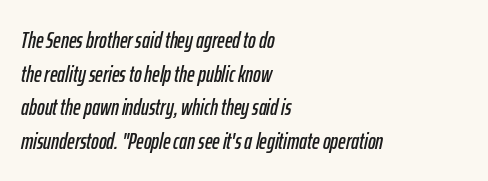
Horizontally, the lines are justified to the leading edge only. Whoever set this chose a conventional vertical rhythm. Inter-character spacing is left at the font's built-in metrics. Nobody drew a line under any word here. Yep, that's italic — everything's leaning.
